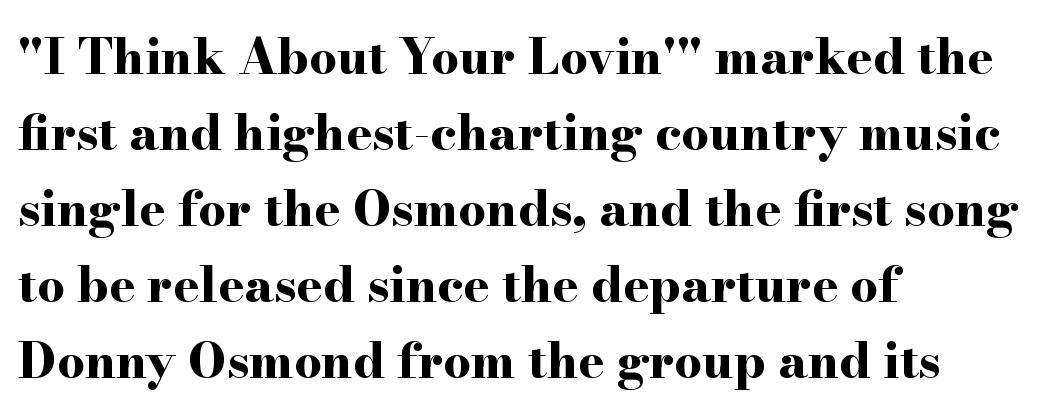
The image shows 49 px bold, wide serif type, upright; set left-aligned, normal line spacing (1.55x), normal letter spacing, not underlined; high stroke contrast and a small x-height.
